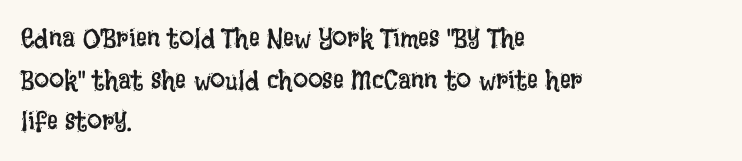
This sample uses an upright cut, with every glyph sitting square on the baseline. Lines of text with bare space underneath. The setting favours the left margin, as ordinary paragraphs usually do. Leading: standard. The typesetting does not lean heavy: it is not bold. You could call the tracking neutral — neither tight nor loose.
